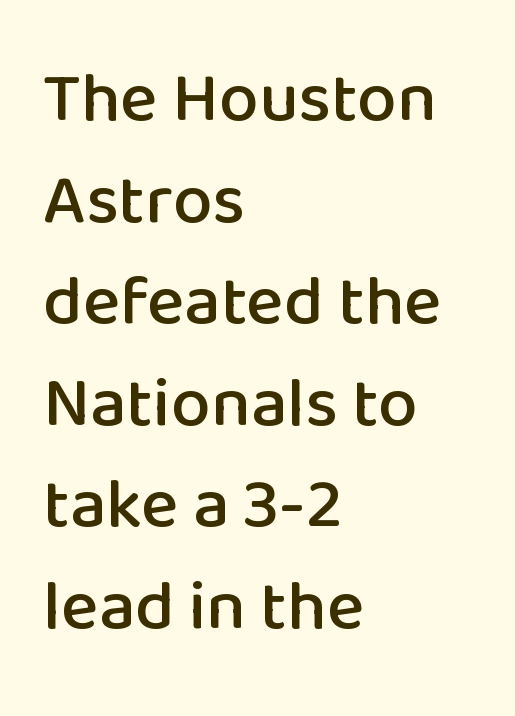
The foot of each line stays bare and open. You could not count columns in this text — the font is proportionally spaced. Style check: upright. The characters display no serif detailing; their extremities are plain. Is the letter spacing exaggerated? No — it looks like the ordinary default. Rows of type keep a routine distance in the vertical direction.
